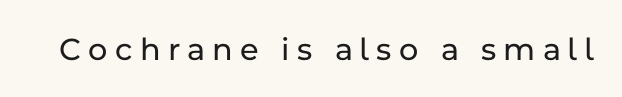
The image shows 33 px sans-serif type, upright; set unusually wide letter spacing (+0.22 em), not underlined; low stroke contrast and a medium x-height.
